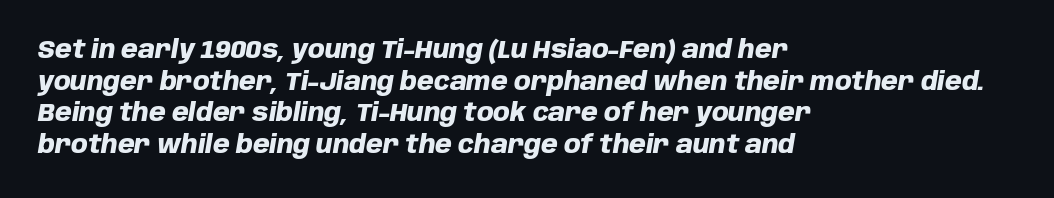
Notice how thick the strokes are: this is what a full bold looks like. Standard letterfit; no display-style spreading of the glyphs. The lines sit at an ordinary, default distance from one another. The foot of each line stays bare and open. Where is the straight margin? On the left. Tall strokes in this sample are angled rather than plumb.
